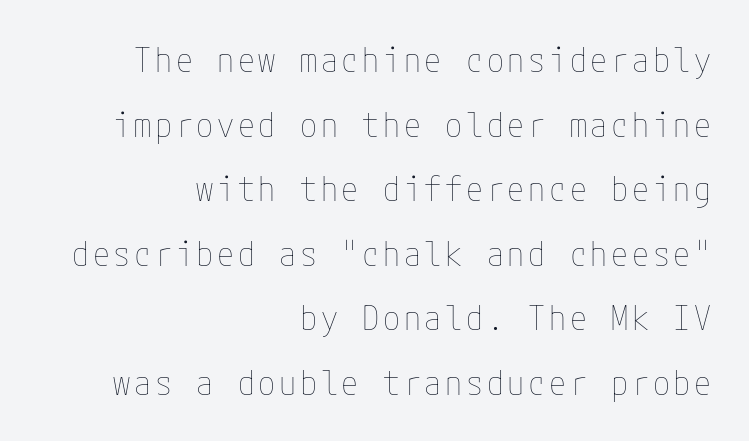
On a weight scale, this lands at 450 or below. Glance below the letters and you will spot only blank space. Line spacing here is loose. This sample uses an upright cut, with every glyph sitting square on the baseline.
